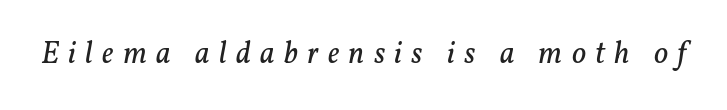
The image shows 31 px regular-weight serif type, italic (leaning right); set unusually wide letter spacing (+0.3 em), not underlined; low stroke contrast and a medium x-height.
